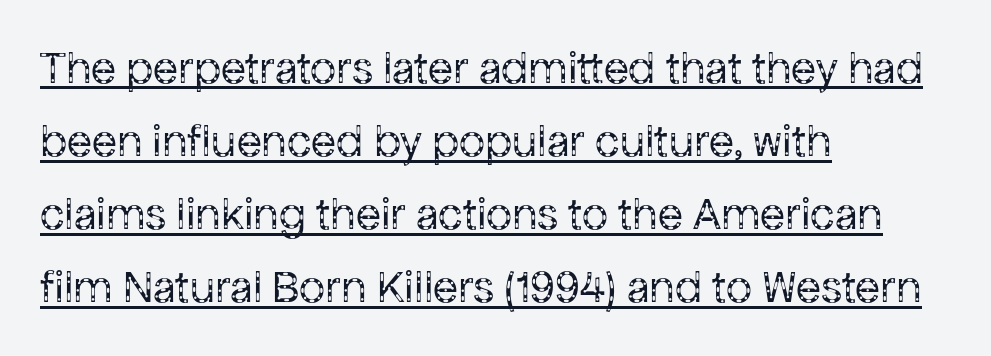
Leftover space on each line is placed entirely after the last word. These lines are rendered in a variable-pitch font. This is underlined copy, the kind a proofreader might mark for attention. What stands out about the letter spacing? Nothing — it is the standard amount. Normally led — the rows are evenly, conventionally spaced. Each stroke keeps to a modest, everyday thickness or less.
